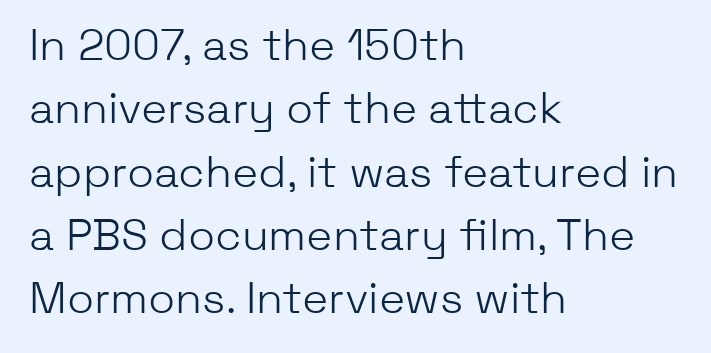
The image shows 44 px light sans-serif type, upright; set left-aligned, normal line spacing (1.44x), normal letter spacing, not underlined; low stroke contrast and a medium x-height.
